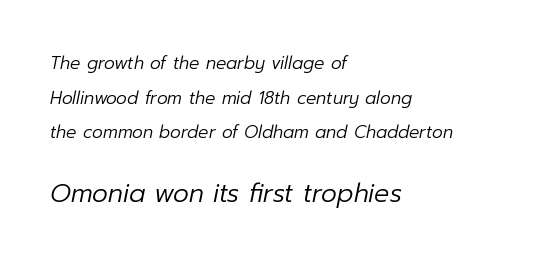
The image shows 25 px text type, italic (leaning right); set left-aligned, loose line spacing (2.03x), normal letter spacing, not underlined; the second (bottom) block is 1.47x larger.
